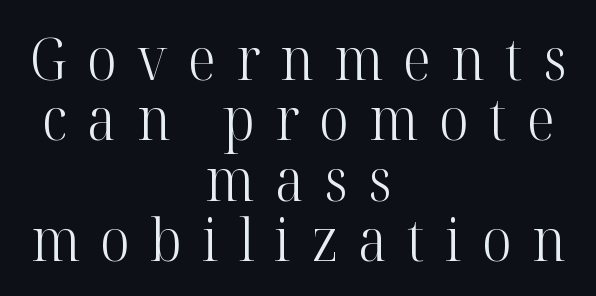
The image shows 58 px light serif type, upright; set centered, tight line spacing (1.04x), unusually wide letter spacing (+0.35 em), not underlined; high stroke contrast and a medium x-height.
